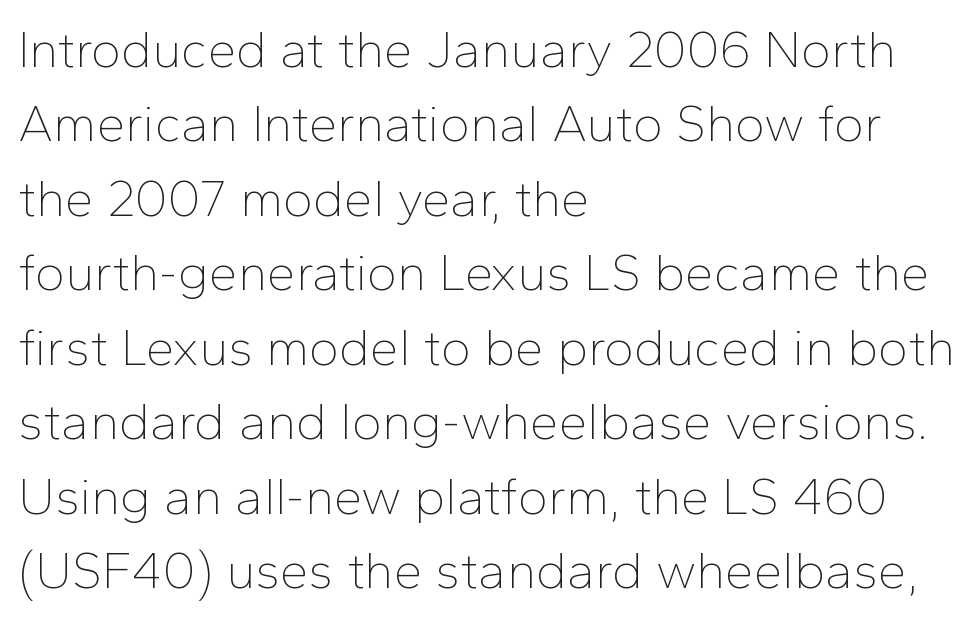
Q: Is the text bold? A: No.
Q: Is the text italic (slanted)? A: No, it is upright.
Q: Is the typeface a serif or a sans-serif typeface? A: Sans-serif.
Q: Is the text underlined? A: No.
Q: How is the paragraph aligned? A: Left-aligned.
Q: Is the spacing between letters normal or unusually wide? A: Normal.
Q: Is the spacing between lines tight, normal or loose? A: Normal.
Q: Width (condensed, normal, or wide)? A: Normal.
Q: Stroke contrast? A: Low.
Q: x-height? A: Medium.
Q: Monospaced? A: No.
